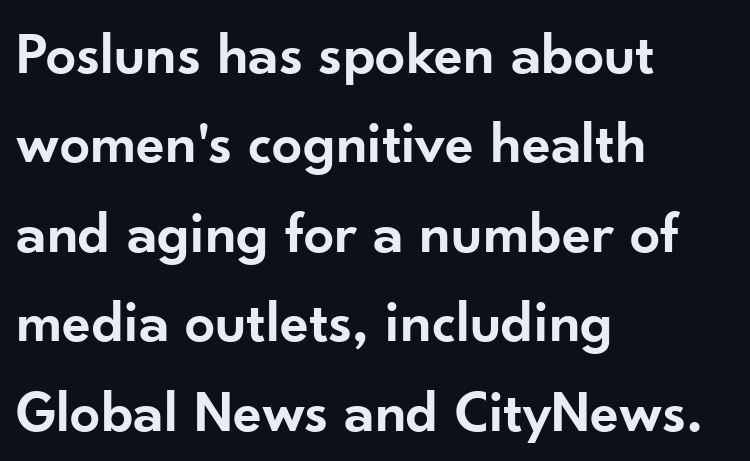
Q: Is the text bold? A: Semi-bold.
Q: Is the text italic (slanted)? A: No, it is upright.
Q: Is the typeface a serif or a sans-serif typeface? A: Sans-serif.
Q: Is the text underlined? A: No.
Q: How is the paragraph aligned? A: Left-aligned.
Q: Is the spacing between letters normal or unusually wide? A: Normal.
Q: Is the spacing between lines tight, normal or loose? A: Normal.
Q: Width (condensed, normal, or wide)? A: Normal.
Q: Stroke contrast? A: Low.
Q: x-height? A: Small.
Q: Monospaced? A: No.
